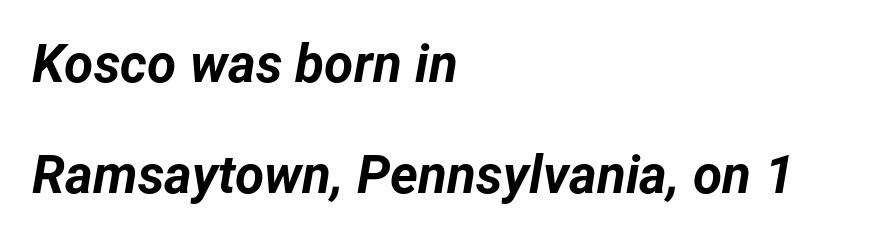
The image shows 53 px bold type, italic (leaning right); set left-aligned, loose line spacing (2.09x), normal letter spacing, not underlined; low stroke contrast and a medium x-height.
